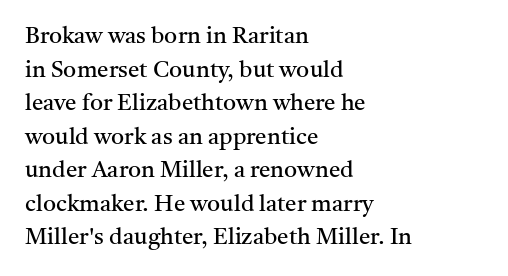
Q: Is the text bold? A: No.
Q: Is the text italic (slanted)? A: No, it is upright.
Q: Is the text underlined? A: No.
Q: How is the paragraph aligned? A: Left-aligned.
Q: Is the spacing between letters normal or unusually wide? A: Normal.
Q: Is the spacing between lines tight, normal or loose? A: Normal.
